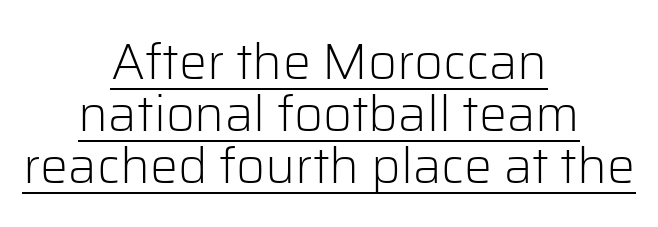
{"serif": "no", "italic": "no", "bold": "no", "weight": "light", "width": "normal", "stroke_contrast": "low", "x_height": "medium", "monospaced": "no", "underline": "yes", "align": "center", "line_spacing": "tight", "line_spacing_ratio": 1.04, "letter_spacing": "normal", "letter_spacing_em": 0.0, "glyph_px": 50}
